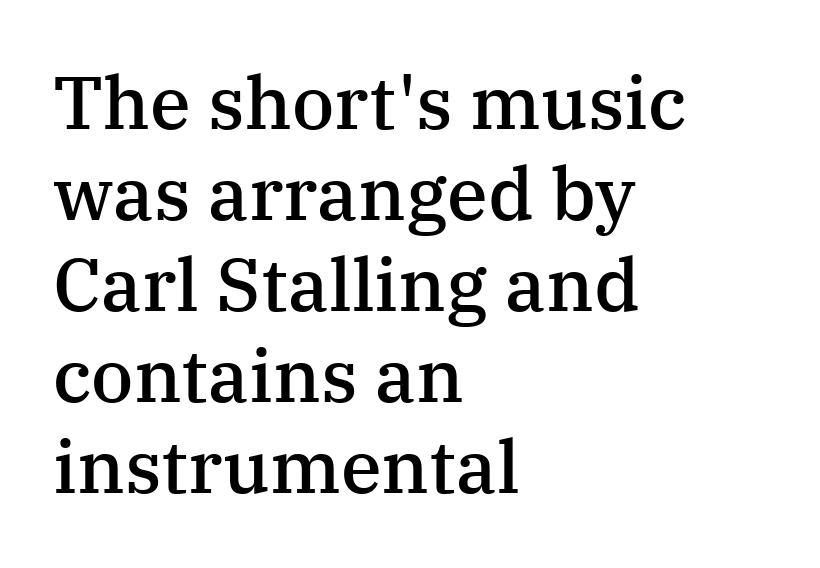
Q: Is the text bold? A: Semi-bold.
Q: Is the text italic (slanted)? A: No, it is upright.
Q: Is the typeface a serif or a sans-serif typeface? A: Serif.
Q: Is the text underlined? A: No.
Q: How is the paragraph aligned? A: Left-aligned.
Q: Is the spacing between letters normal or unusually wide? A: Normal.
Q: Width (condensed, normal, or wide)? A: Normal.
Q: Stroke contrast? A: Medium.
Q: x-height? A: Medium.
Q: Monospaced? A: No.
